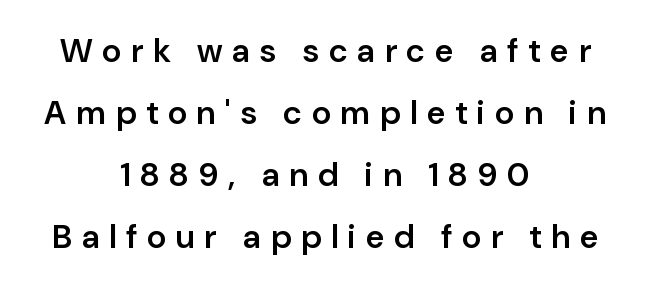
The image shows 33 px semibold sans-serif type, upright; set centered, line spacing 1.88x, unusually wide letter spacing (+0.3 em), not underlined; low stroke contrast and a medium x-height.
